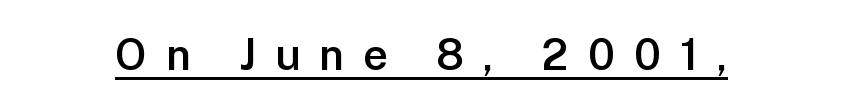
{"serif": "no", "italic": "no", "bold": "semi", "weight": "semibold", "width": "normal", "stroke_contrast": "low", "x_height": "medium", "monospaced": "no", "underline": "yes", "letter_spacing": "wide", "letter_spacing_em": 0.44, "glyph_px": 43}
